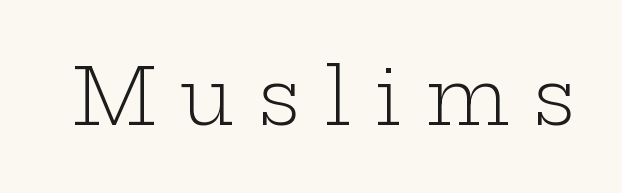
{"serif": "yes", "italic": "no", "bold": "no", "weight": "light", "width": "wide", "stroke_contrast": "low", "x_height": "medium", "monospaced": "no", "underline": "no", "letter_spacing": "wide", "letter_spacing_em": 0.3, "glyph_px": 78}
